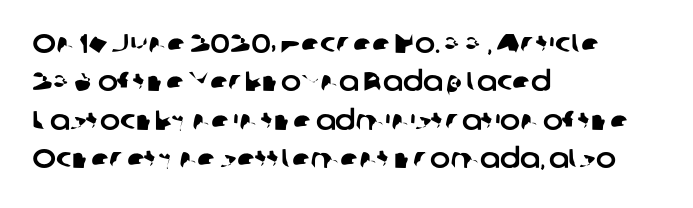
This sample keeps an unexceptional amount of space between lines. The lines in this sample share a left origin and differ only in where they stop. The letters sit at their default tracking, neither squeezed nor spread. Check the space under the baseline: it is left empty.
